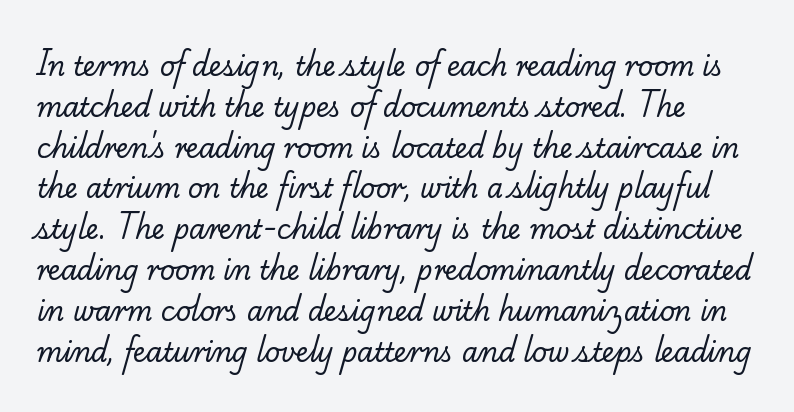
Q: Is the text bold? A: No.
Q: Is the text underlined? A: No.
Q: Is the spacing between letters normal or unusually wide? A: Normal.
Q: Is the spacing between lines tight, normal or loose? A: Normal.
